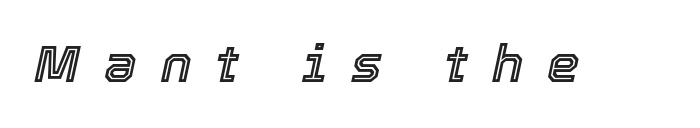
Do the characters align in a grid? No, the font is proportional. The type is letterspaced generously, with wide tracking. Looking at the ascenders, they clearly lean. Just letters on the line, the space beneath them empty.
